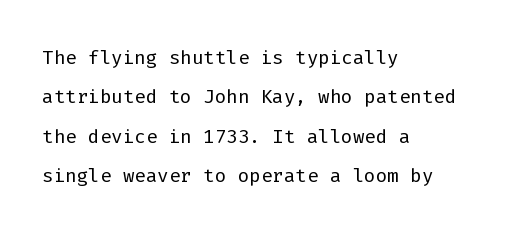
Q: Is the text bold? A: No.
Q: Is the text italic (slanted)? A: No, it is upright.
Q: Is the text underlined? A: No.
Q: How is the paragraph aligned? A: Left-aligned.
Q: Is the spacing between letters normal or unusually wide? A: Normal.
Q: Is the spacing between lines tight, normal or loose? A: Normal.
